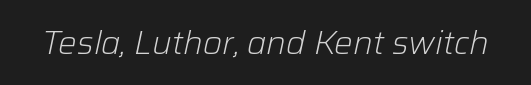
Q: Is the text bold? A: No.
Q: Is the text italic (slanted)? A: Yes, it leans right by about 12 degrees.
Q: Is the text underlined? A: No.
Q: Is the spacing between letters normal or unusually wide? A: Normal.
Q: Width (condensed, normal, or wide)? A: Normal.
Q: Stroke contrast? A: Low.
Q: x-height? A: Medium.
Q: Monospaced? A: No.
